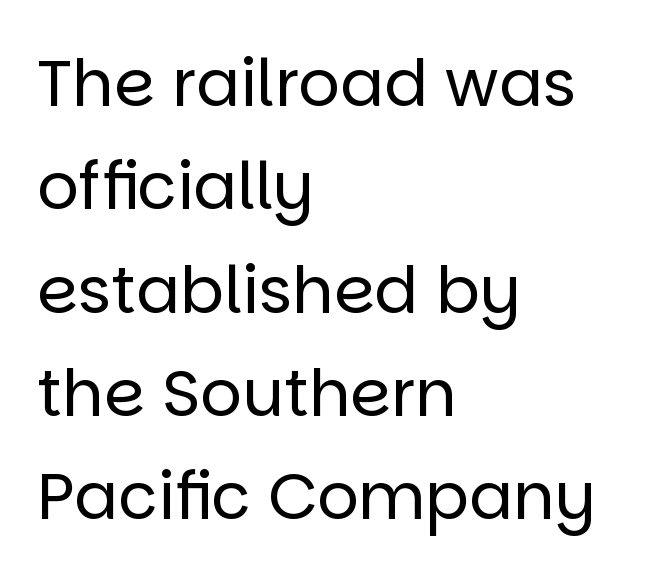
Q: Is the text bold? A: No.
Q: Is the text italic (slanted)? A: No, it is upright.
Q: Is the typeface a serif or a sans-serif typeface? A: Sans-serif.
Q: Is the text underlined? A: No.
Q: How is the paragraph aligned? A: Left-aligned.
Q: Is the spacing between letters normal or unusually wide? A: Normal.
Q: Is the spacing between lines tight, normal or loose? A: Normal.
Q: Width (condensed, normal, or wide)? A: Normal.
Q: Stroke contrast? A: Low.
Q: x-height? A: Large.
Q: Monospaced? A: No.
